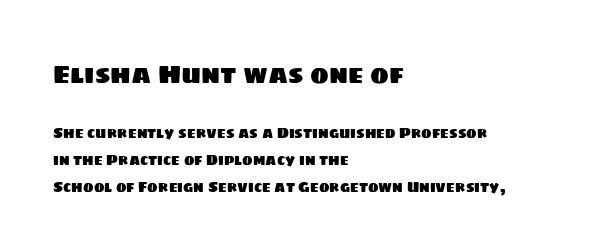
{"underline": "no", "align": "left", "line_spacing": "loose", "line_spacing_ratio": 1.92, "letter_spacing": "normal", "letter_spacing_em": 0.0, "larger_block": "first", "size_ratio": 1.79, "glyph_px": 25}
